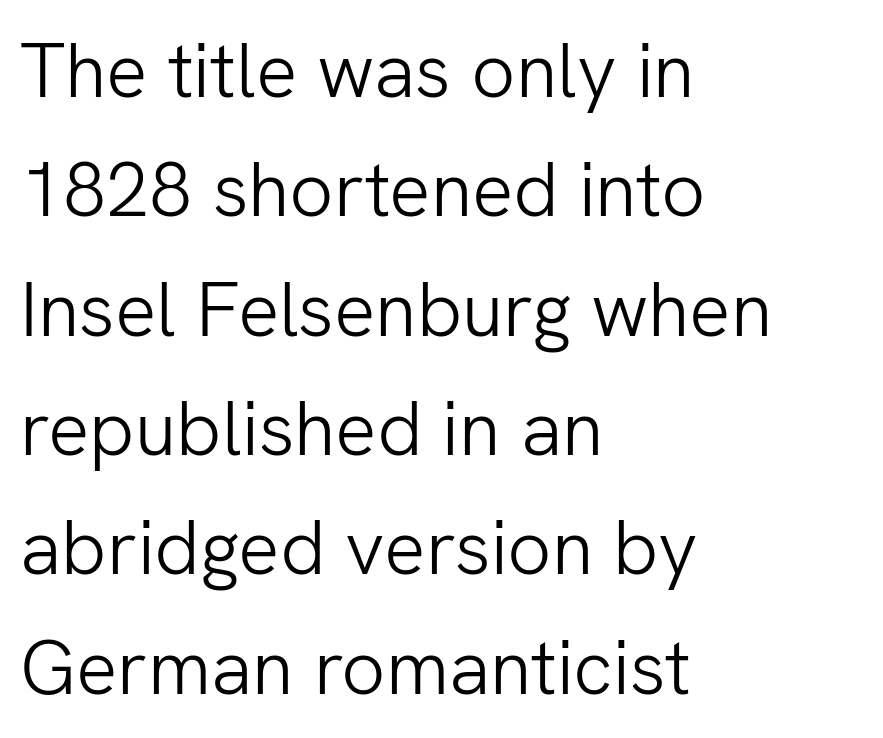
{"serif": "no", "italic": "no", "bold": "no", "weight": "light", "width": "normal", "stroke_contrast": "low", "x_height": "medium", "monospaced": "no", "underline": "no", "align": "left", "line_spacing": "normal", "line_spacing_ratio": 1.55, "letter_spacing": "normal", "letter_spacing_em": 0.0, "glyph_px": 77}
